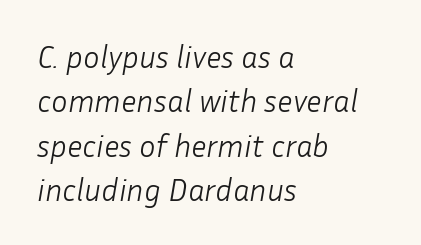
{"italic": "yes", "lean": "right", "slant_degrees": 10, "bold": "no", "weight": "light", "width": "normal", "stroke_contrast": "low", "x_height": "medium", "monospaced": "no", "underline": "no", "align": "left", "line_spacing": "normal", "line_spacing_ratio": 1.43, "letter_spacing": "normal", "letter_spacing_em": 0.0, "glyph_px": 31}
